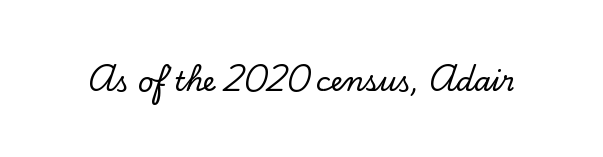
Q: Is the text italic (slanted)? A: Yes.
Q: Is the text underlined? A: No.
Q: Is the spacing between letters normal or unusually wide? A: Normal.
